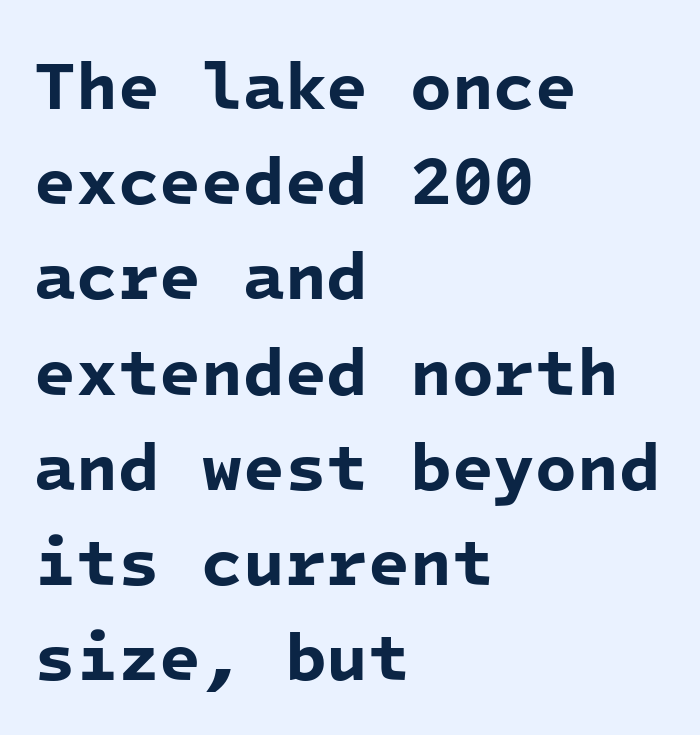
Q: Is the text bold? A: Yes.
Q: Is the typeface a serif or a sans-serif typeface? A: Sans-serif.
Q: Is the text underlined? A: No.
Q: How is the paragraph aligned? A: Left-aligned.
Q: Is the spacing between letters normal or unusually wide? A: Normal.
Q: Is the spacing between lines tight, normal or loose? A: Normal.
Q: Width (condensed, normal, or wide)? A: Normal.
Q: Stroke contrast? A: Low.
Q: x-height? A: Medium.
Q: Monospaced? A: Yes.
